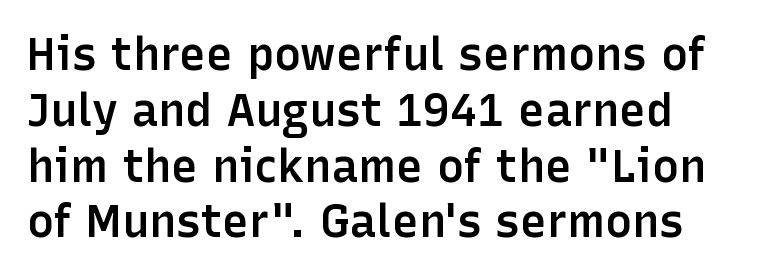
A bare baseline throughout the passage. Semibold letterforms, between regular and bold. If you drew a line through each stem, it would be perfectly vertical. The letterforms sit shoulder to shoulder at normal distance. Unlike a traditional serif, this face leaves its strokes unadorned. Spacing verdict: proportional, widths tailored to each character.
